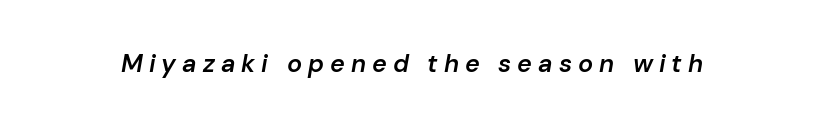
The gaps between neighbouring characters are conspicuously large. Summary of weight: moderately heavy, a semibold. Emphasis-style slanted type is in use. Has an underline been added? It has not.
